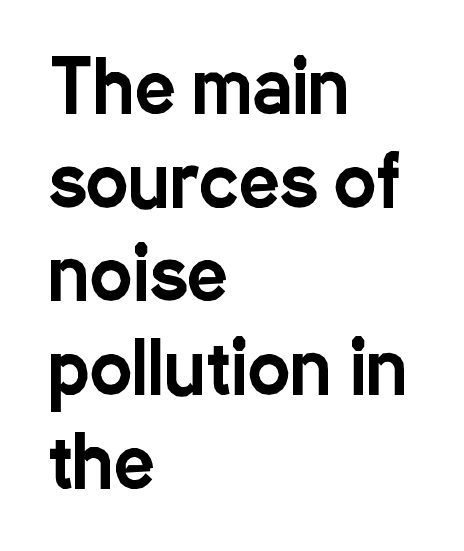
{"serif": "no", "italic": "no", "width": "condensed", "stroke_contrast": "low", "x_height": "medium", "monospaced": "no", "underline": "no", "align": "left", "line_spacing": "normal", "line_spacing_ratio": 1.32, "letter_spacing": "normal", "letter_spacing_em": 0.0, "glyph_px": 71}
